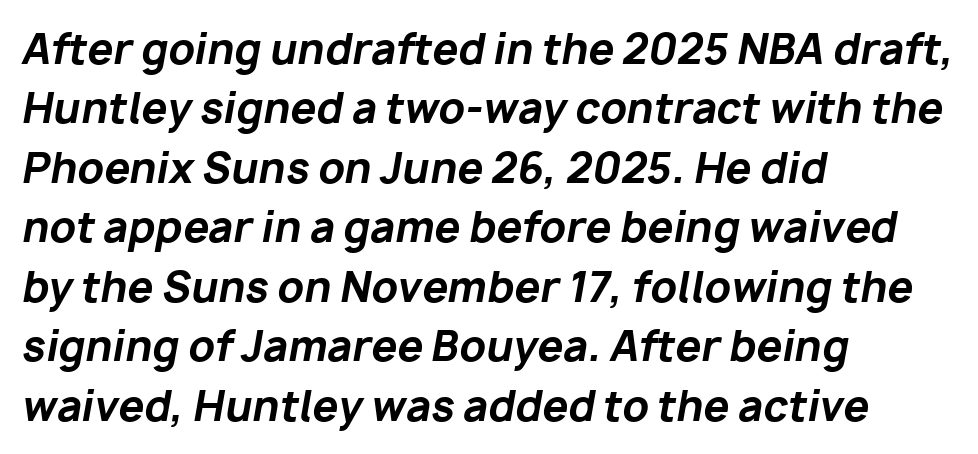
Q: Is the text bold? A: Yes.
Q: Is the text italic (slanted)? A: Yes, it leans right by about 10 degrees.
Q: Is the text underlined? A: No.
Q: How is the paragraph aligned? A: Left-aligned.
Q: Is the spacing between letters normal or unusually wide? A: Normal.
Q: Is the spacing between lines tight, normal or loose? A: Normal.
Q: Width (condensed, normal, or wide)? A: Normal.
Q: Stroke contrast? A: Low.
Q: x-height? A: Medium.
Q: Monospaced? A: No.
